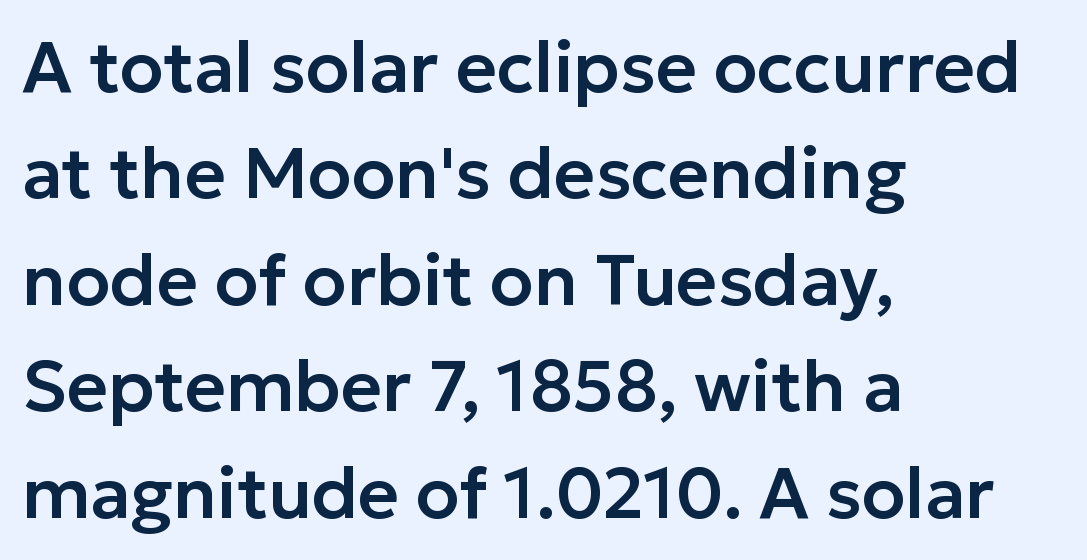
The image shows 71 px sans-serif type, upright; set left-aligned, normal line spacing (1.5x), normal letter spacing, not underlined; low stroke contrast and a medium x-height.
